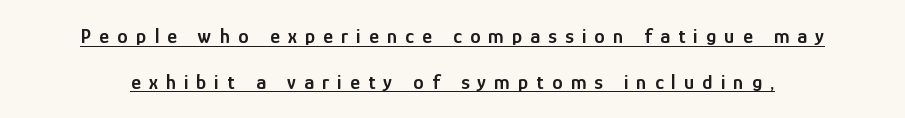
{"italic": "no", "bold": "semi", "underline": "yes", "line_spacing": "loose", "line_spacing_ratio": 2.17, "letter_spacing": "wide", "letter_spacing_em": 0.39, "glyph_px": 21}
